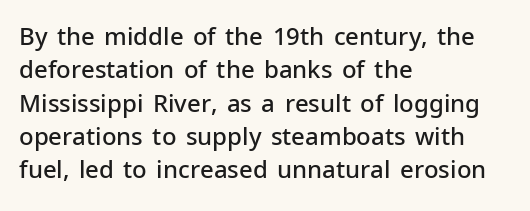
Q: Is the text bold? A: Semi-bold.
Q: Is the text italic (slanted)? A: No, it is upright.
Q: Is the text underlined? A: No.
Q: How is the paragraph aligned? A: Left-aligned.
Q: Is the spacing between letters normal or unusually wide? A: Normal.
Q: Is the spacing between lines tight, normal or loose? A: Normal.
